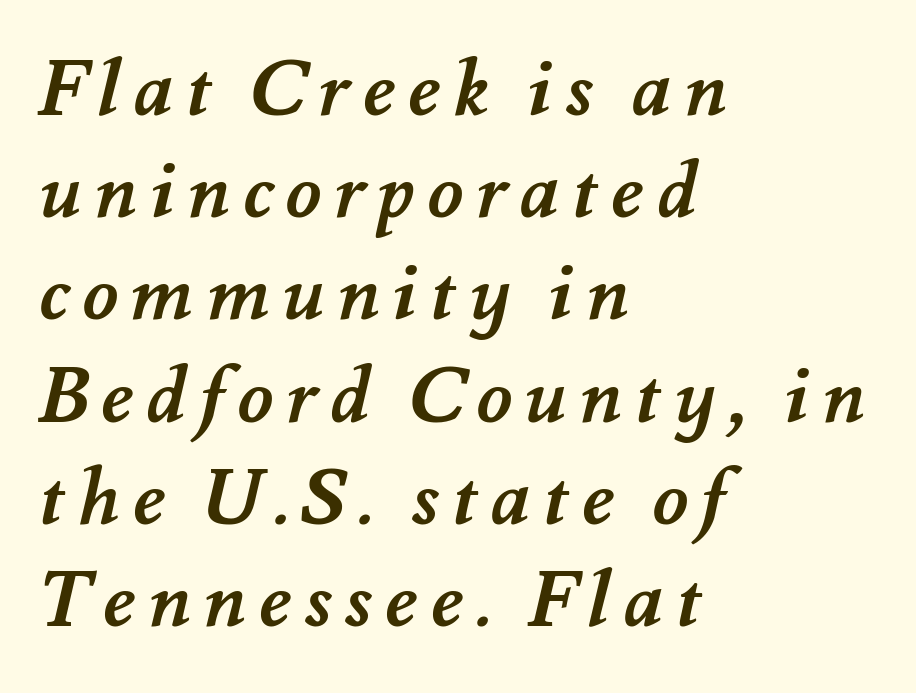
{"bold": "yes", "weight": "semibold", "width": "normal", "stroke_contrast": "medium", "x_height": "small", "monospaced": "no", "underline": "no", "align": "left", "line_spacing": "normal", "line_spacing_ratio": 1.31, "glyph_px": 78}
